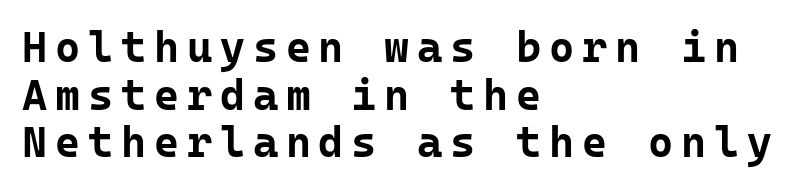
Q: Is the text bold? A: Yes.
Q: Is the text italic (slanted)? A: No, it is upright.
Q: Is the typeface a serif or a sans-serif typeface? A: Sans-serif.
Q: Is the text underlined? A: No.
Q: How is the paragraph aligned? A: Left-aligned.
Q: Is the spacing between lines tight, normal or loose? A: Tight.
Q: Width (condensed, normal, or wide)? A: Normal.
Q: Stroke contrast? A: Low.
Q: x-height? A: Medium.
Q: Monospaced? A: Yes.
